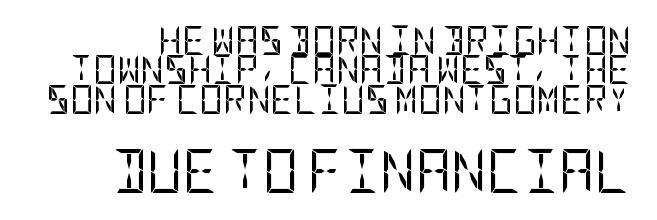
Q: Is the text bold? A: No.
Q: Is the text italic (slanted)? A: No, it is upright.
Q: Is the typeface a serif or a sans-serif typeface? A: Sans-serif.
Q: Is the text underlined? A: No.
Q: Is the spacing between letters normal or unusually wide? A: Normal.
Q: Is the spacing between lines tight, normal or loose? A: Tight.
Q: Which block of text is set in a larger size, the first (top) or the second (bottom)? A: The second (bottom) one.
Q: Width (condensed, normal, or wide)? A: Condensed.
Q: Stroke contrast? A: Low.
Q: x-height? A: Large.
